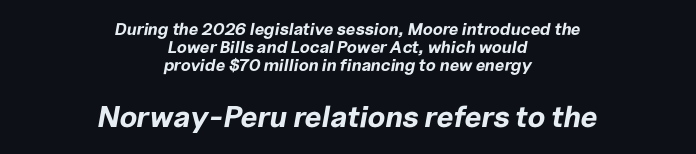
Strokes here are thick enough to call this a true bold. Honestly, the rows look squashed on top of each other. You could not count columns in this text — the font is proportionally spaced. The typography opts for an oblique posture over an upright one.
